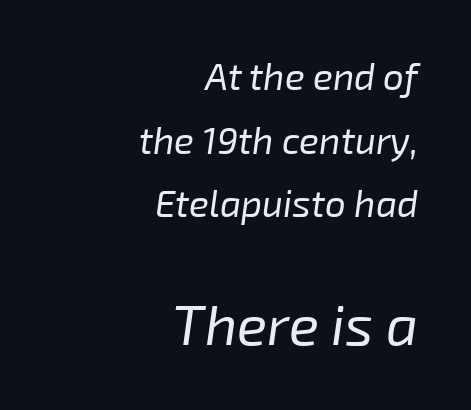
{"italic": "yes", "lean": "right", "slant_degrees": 8, "bold": "no", "weight": "regular", "width": "normal", "stroke_contrast": "low", "x_height": "medium", "monospaced": "no", "underline": "no", "align": "right", "line_spacing_ratio": 1.72, "letter_spacing": "normal", "letter_spacing_em": 0.0, "larger_block": "second", "size_ratio": 1.51, "glyph_px": 56}
